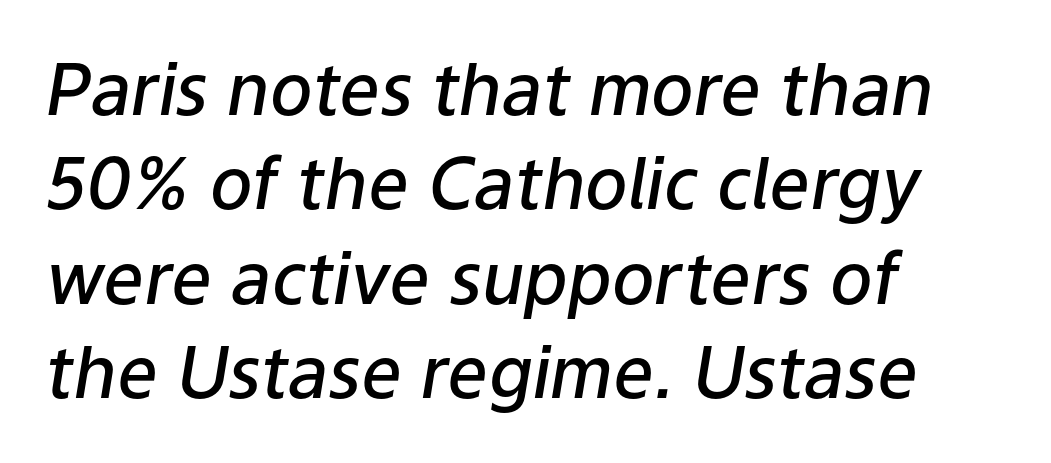
The image shows 71 px semibold type, italic (leaning right); set left-aligned, normal line spacing (1.33x), normal letter spacing, not underlined; low stroke contrast and a medium x-height.
